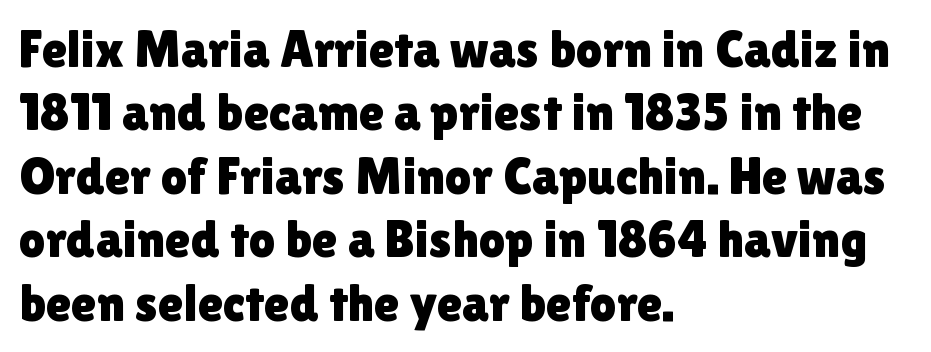
{"serif": "no", "italic": "no", "width": "normal", "x_height": "medium", "monospaced": "no", "underline": "no", "align": "left", "line_spacing_ratio": 1.22, "letter_spacing": "normal", "letter_spacing_em": 0.0, "glyph_px": 52}
